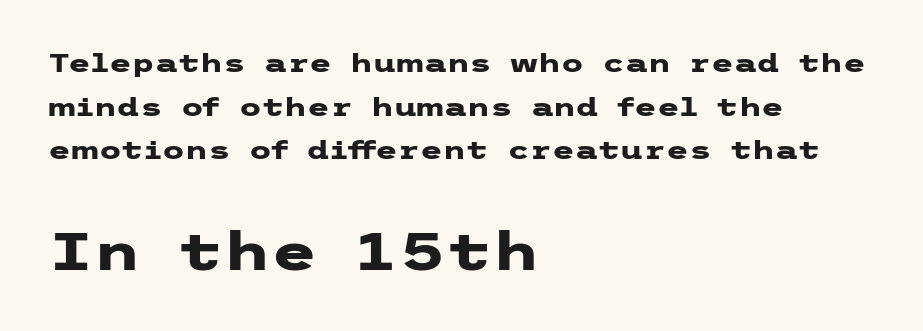
The image shows 53 px heavy, wide sans-serif type, upright; set left-aligned, normal line spacing (1.68x), normal letter spacing, not underlined; the second (bottom) block is 2.04x larger; low stroke contrast and a medium x-height.
